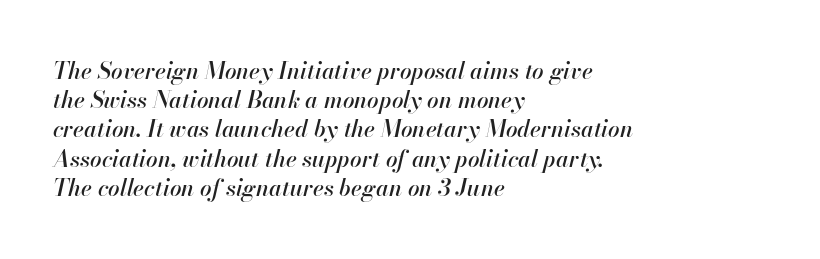
The image shows 23 px text type, italic (leaning right); set left-aligned, normal line spacing (1.27x), normal letter spacing, not underlined.
